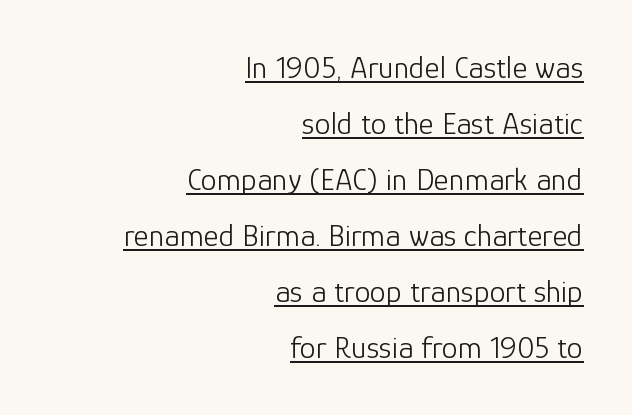
Q: Is the text bold? A: No.
Q: Is the text italic (slanted)? A: No, it is upright.
Q: Is the typeface a serif or a sans-serif typeface? A: Sans-serif.
Q: Is the text underlined? A: Yes.
Q: How is the paragraph aligned? A: Right-aligned.
Q: Is the spacing between letters normal or unusually wide? A: Normal.
Q: Width (condensed, normal, or wide)? A: Normal.
Q: Stroke contrast? A: Low.
Q: x-height? A: Medium.
Q: Monospaced? A: No.
